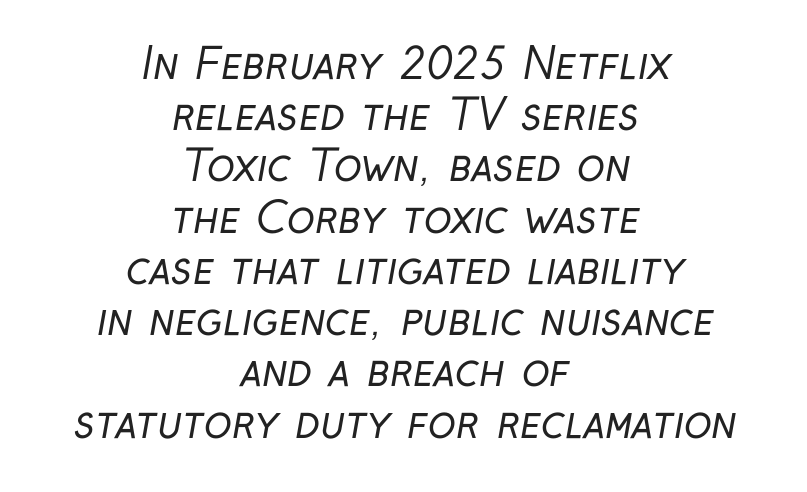
Line starts and ends both wander, symmetrically. Examine the stroke ends and you'll find no serifs. Looks like regular typesetting: each glyph gets only the width it needs. The passage shown is not underscored anywhere.
